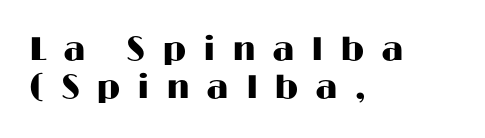
Looks like regular typesetting: each glyph gets only the width it needs. Unmarked baselines from the first word to the last. Tightly led — the rows are bunched. Typeset ragged right — the left edge is the straight one.
